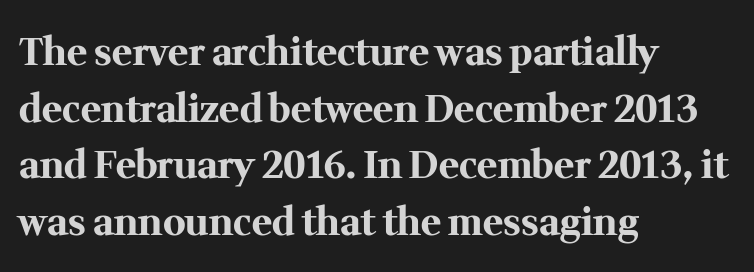
Q: Is the text bold? A: Yes.
Q: Is the text italic (slanted)? A: No, it is upright.
Q: Is the typeface a serif or a sans-serif typeface? A: Serif.
Q: Is the text underlined? A: No.
Q: How is the paragraph aligned? A: Left-aligned.
Q: Is the spacing between letters normal or unusually wide? A: Normal.
Q: Is the spacing between lines tight, normal or loose? A: Normal.
Q: Width (condensed, normal, or wide)? A: Normal.
Q: Stroke contrast? A: Medium.
Q: x-height? A: Medium.
Q: Monospaced? A: No.
